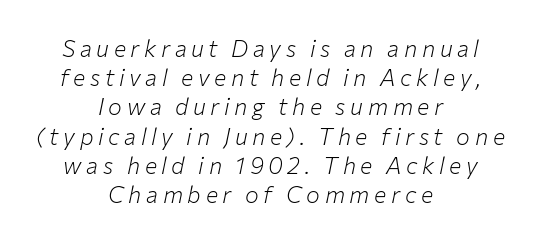
The line-height multiplier appears to be the usual default. Spacing between characters has been opened up far beyond the box default. The font sits on the lighter half of the weight spectrum, regular included. Is the type slanted? Yes — the strokes lean at a clear angle. Anything drawn beneath the words? Only blank space. Centered paragraph, ragged on both sides.
